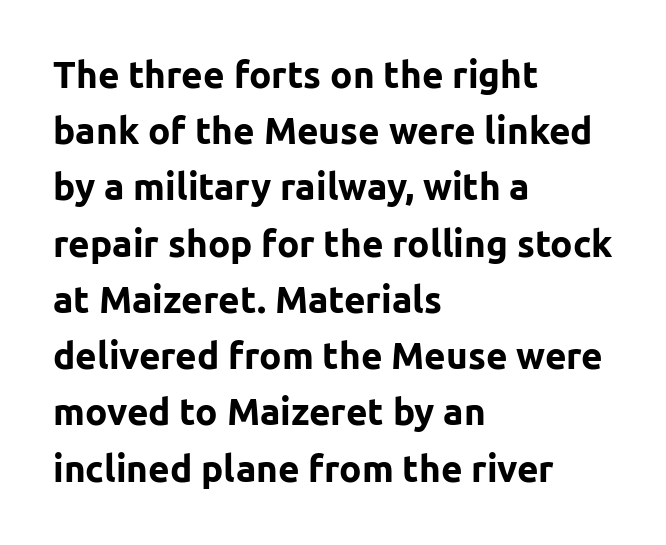
Q: Is the text bold? A: Yes.
Q: Is the text italic (slanted)? A: No, it is upright.
Q: Is the typeface a serif or a sans-serif typeface? A: Sans-serif.
Q: Is the text underlined? A: No.
Q: How is the paragraph aligned? A: Left-aligned.
Q: Is the spacing between letters normal or unusually wide? A: Normal.
Q: Is the spacing between lines tight, normal or loose? A: Normal.
Q: Width (condensed, normal, or wide)? A: Normal.
Q: Stroke contrast? A: Low.
Q: x-height? A: Medium.
Q: Monospaced? A: No.
